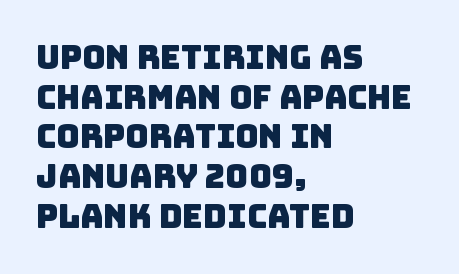
The image shows 32 px sans-serif type; set left-aligned, line spacing 1.24x, normal letter spacing, not underlined; low stroke contrast and a large x-height.
